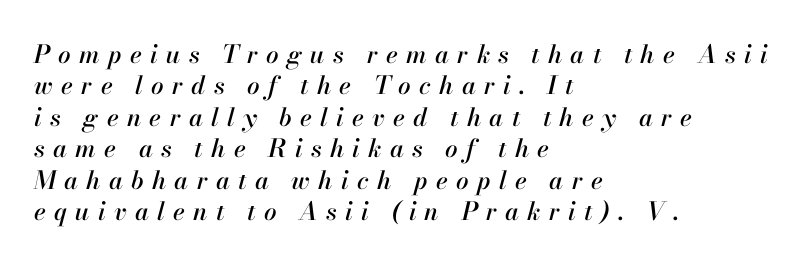
Q: Is the text italic (slanted)? A: Yes, it leans right by about 13 degrees.
Q: Is the text underlined? A: No.
Q: How is the paragraph aligned? A: Left-aligned.
Q: Is the spacing between letters normal or unusually wide? A: Unusually wide.
Q: Is the spacing between lines tight, normal or loose? A: Normal.
